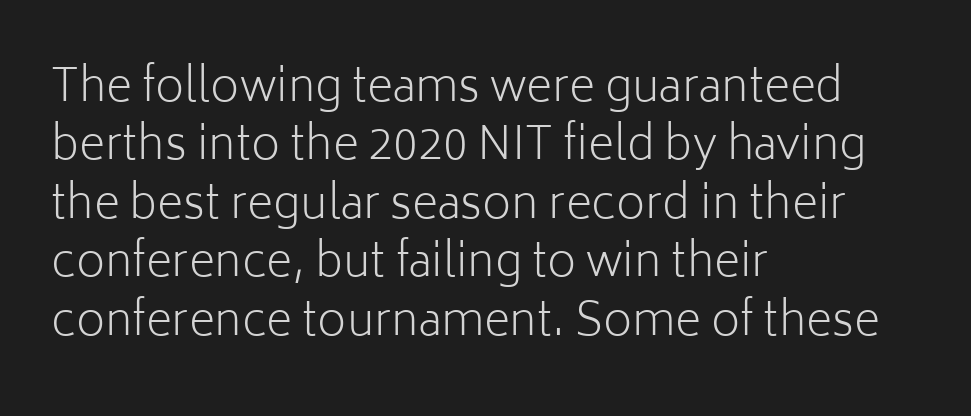
The image shows 45 px light sans-serif type, upright; set left-aligned, normal line spacing (1.3x), normal letter spacing, not underlined; low stroke contrast and a medium x-height.
